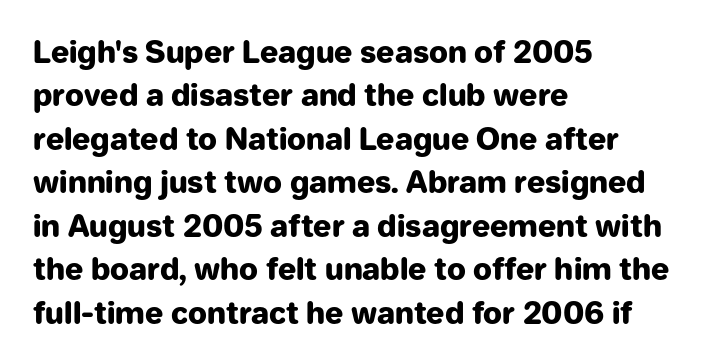
Q: Is the text bold? A: Yes.
Q: Is the text italic (slanted)? A: No, it is upright.
Q: Is the typeface a serif or a sans-serif typeface? A: Sans-serif.
Q: Is the text underlined? A: No.
Q: How is the paragraph aligned? A: Left-aligned.
Q: Is the spacing between letters normal or unusually wide? A: Normal.
Q: Is the spacing between lines tight, normal or loose? A: Normal.
Q: Width (condensed, normal, or wide)? A: Normal.
Q: Stroke contrast? A: Low.
Q: x-height? A: Medium.
Q: Monospaced? A: No.
